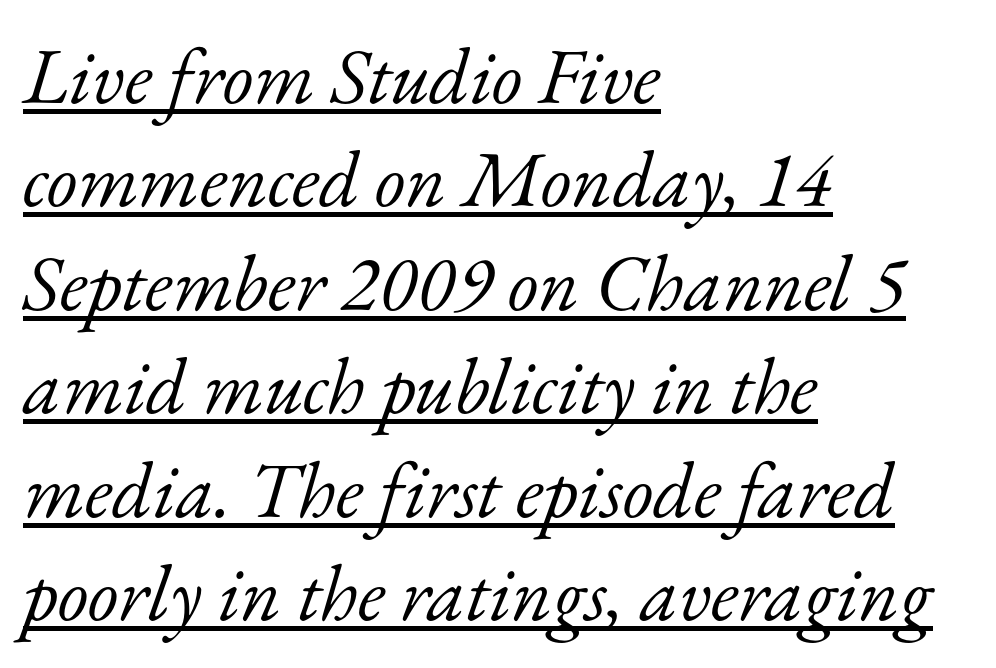
{"serif": "yes", "italic": "yes", "lean": "right", "slant_degrees": 17, "bold": "no", "weight": "light", "width": "normal", "stroke_contrast": "low", "x_height": "small", "monospaced": "no", "underline": "yes", "align": "left", "line_spacing": "normal", "line_spacing_ratio": 1.31, "letter_spacing": "normal", "letter_spacing_em": 0.0, "glyph_px": 79}
